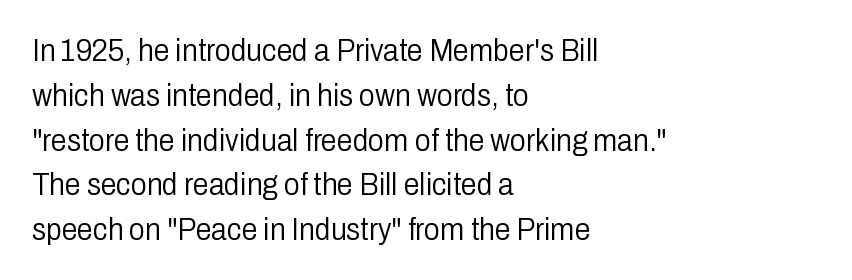
{"serif": "no", "italic": "no", "bold": "no", "weight": "light", "width": "condensed", "stroke_contrast": "low", "x_height": "medium", "monospaced": "no", "underline": "no", "align": "left", "line_spacing": "normal", "line_spacing_ratio": 1.4, "letter_spacing": "normal", "letter_spacing_em": 0.0, "glyph_px": 32}
